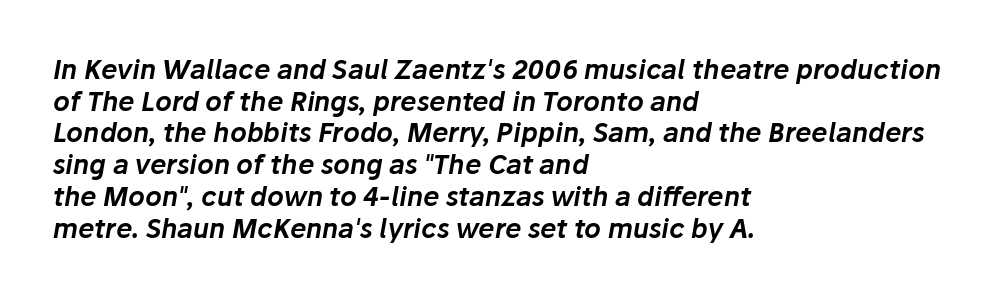
Q: Is the text italic (slanted)? A: Yes, it leans right by about 10 degrees.
Q: Is the text underlined? A: No.
Q: How is the paragraph aligned? A: Left-aligned.
Q: Is the spacing between letters normal or unusually wide? A: Normal.
